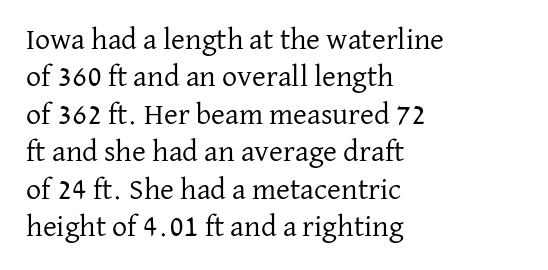
{"serif": "yes", "italic": "no", "bold": "no", "weight": "regular", "width": "normal", "stroke_contrast": "low", "x_height": "medium", "monospaced": "no", "underline": "no", "align": "left", "line_spacing": "normal", "line_spacing_ratio": 1.25, "letter_spacing": "normal", "letter_spacing_em": 0.0, "glyph_px": 30}
